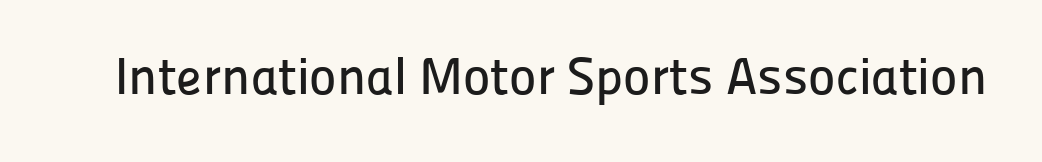
Check the space under the baseline: it is left empty. Vertical strokes here are truly vertical. Letterform terminals end flat and unadorned throughout the passage. The rendering keeps characters at their native spacing. These lines are rendered in a variable-pitch font.
